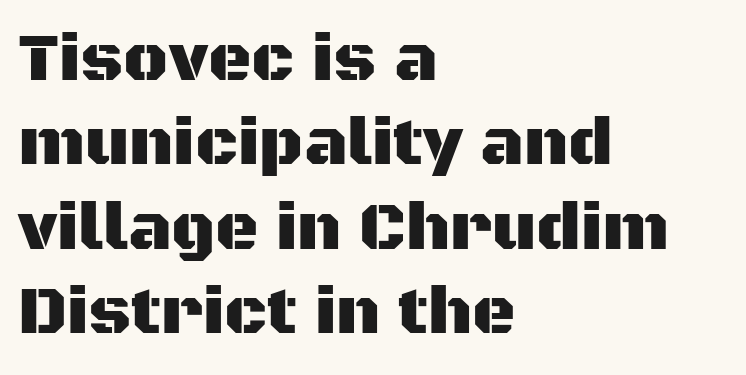
This sample uses a sans-serif face. Spacing verdict: proportional, widths tailored to each character. The words here are not underlined. Compared with a centered layout, this one pins lines to the left instead. The lettering stays uniformly vertical, giving the passage a roman look.
